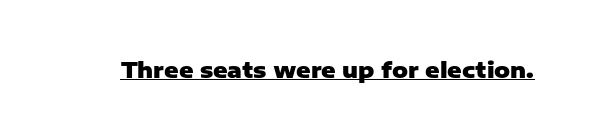
Q: Is the text bold? A: Yes.
Q: Is the text italic (slanted)? A: No, it is upright.
Q: Is the text underlined? A: Yes.
Q: Is the spacing between letters normal or unusually wide? A: Normal.
